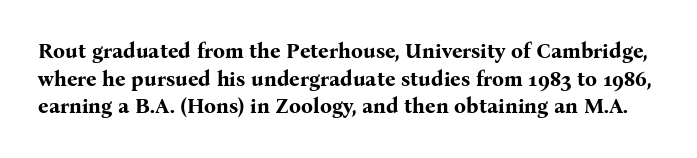
{"italic": "no", "bold": "yes", "underline": "no", "line_spacing": "normal", "line_spacing_ratio": 1.31, "letter_spacing": "normal", "letter_spacing_em": 0.0, "glyph_px": 21}
